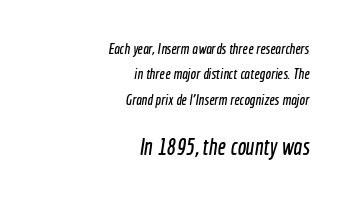
{"underline": "no", "align": "right", "line_spacing": "normal", "line_spacing_ratio": 1.69, "letter_spacing": "normal", "letter_spacing_em": 0.0, "larger_block": "second", "size_ratio": 1.53, "glyph_px": 23}
